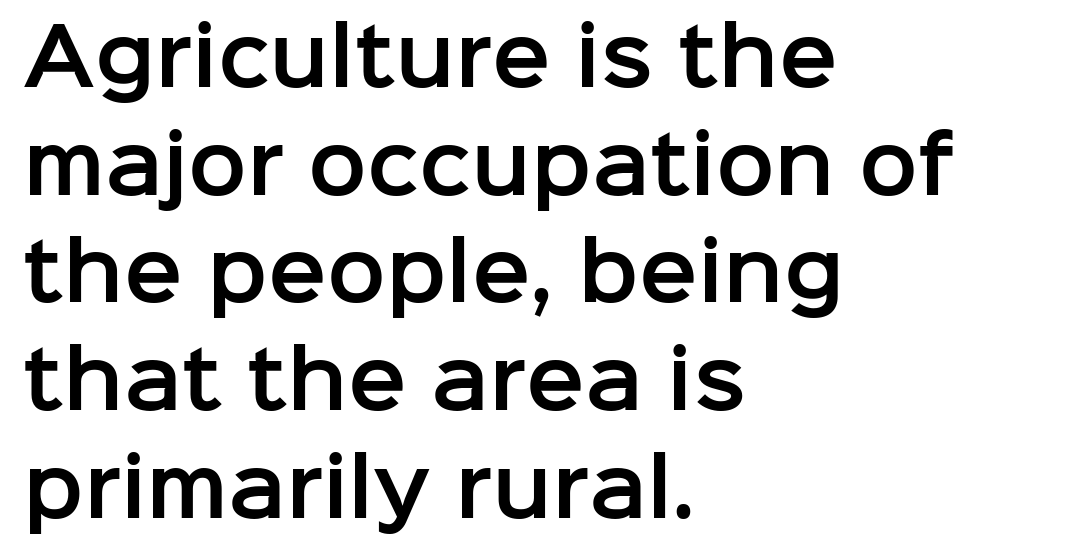
Q: Is the text italic (slanted)? A: No, it is upright.
Q: Is the typeface a serif or a sans-serif typeface? A: Sans-serif.
Q: Is the text underlined? A: No.
Q: How is the paragraph aligned? A: Left-aligned.
Q: Is the spacing between letters normal or unusually wide? A: Normal.
Q: Is the spacing between lines tight, normal or loose? A: Normal.
Q: Width (condensed, normal, or wide)? A: Normal.
Q: Stroke contrast? A: Low.
Q: x-height? A: Medium.
Q: Monospaced? A: No.
